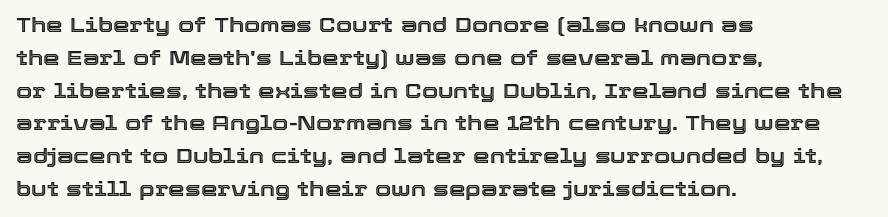
Whoever set this chose a conventional vertical rhythm. Quick note: not italic, upright. Only glyphs here, with clear space below each row. The horizontal fit of the characters is conventional and even. Notice how the passage keeps a crisp vertical edge on the left only.
